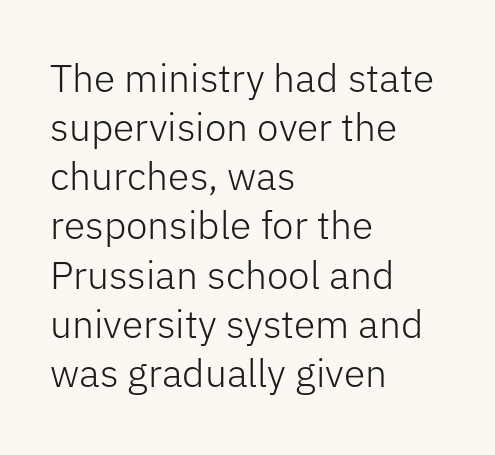
The image shows 39 px light sans-serif type, upright; set left-aligned, normal line spacing (1.26x), normal letter spacing, not underlined; low stroke contrast and a medium x-height.
